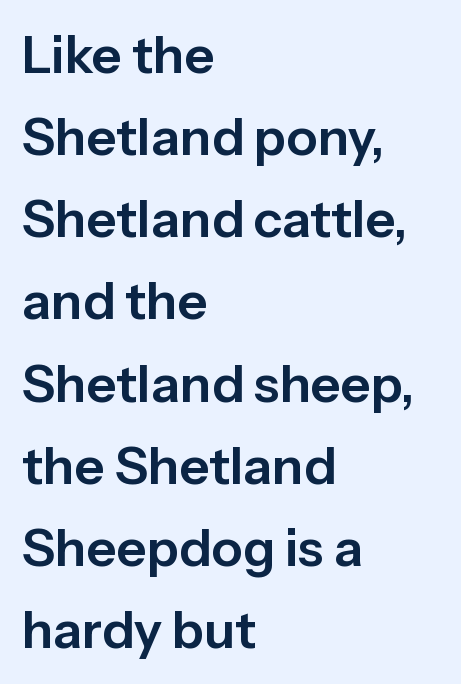
{"serif": "no", "italic": "no", "width": "normal", "stroke_contrast": "low", "x_height": "medium", "monospaced": "no", "underline": "no", "align": "left", "line_spacing": "normal", "line_spacing_ratio": 1.58, "letter_spacing": "normal", "letter_spacing_em": 0.0, "glyph_px": 52}
